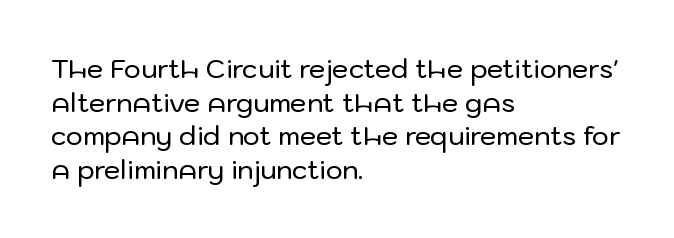
The image shows 26 px text type, upright; set left-aligned, normal line spacing (1.29x), normal letter spacing, not underlined.
